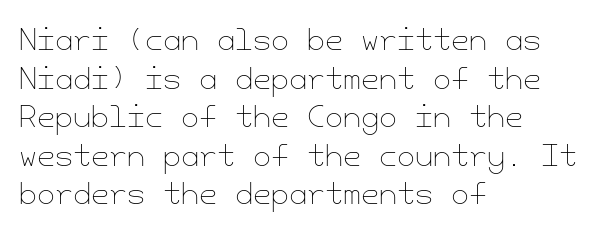
{"italic": "no", "bold": "no", "weight": "thin", "width": "normal", "stroke_contrast": "low", "x_height": "small", "underline": "no", "align": "left", "line_spacing": "normal", "line_spacing_ratio": 1.33, "letter_spacing": "normal", "letter_spacing_em": 0.0, "glyph_px": 29}
